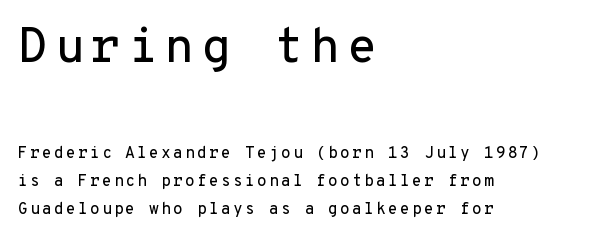
Size hierarchy here favors the leading block over the trailing one. Short and long lines alike share a common starting point at left. The glyphs are unaccompanied by any horizontal stroke below them. Think of a typewriter: that constant character pitch is what you see here. This rendering employs a face without finishing strokes, i.e., a sans-serif. Does the lettering tilt? It doesn't — this is upright.
